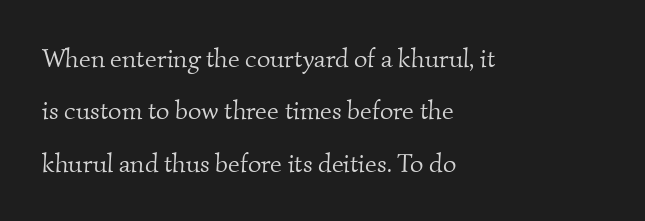
Q: Is the text bold? A: No.
Q: Is the text underlined? A: No.
Q: How is the paragraph aligned? A: Left-aligned.
Q: Is the spacing between letters normal or unusually wide? A: Normal.
Q: Is the spacing between lines tight, normal or loose? A: Loose.
